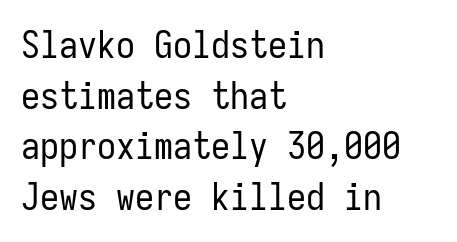
{"serif": "no", "italic": "no", "bold": "no", "weight": "regular", "width": "condensed", "stroke_contrast": "low", "x_height": "medium", "monospaced": "yes", "underline": "no", "align": "left", "line_spacing": "normal", "line_spacing_ratio": 1.33, "letter_spacing": "normal", "letter_spacing_em": 0.0, "glyph_px": 38}
